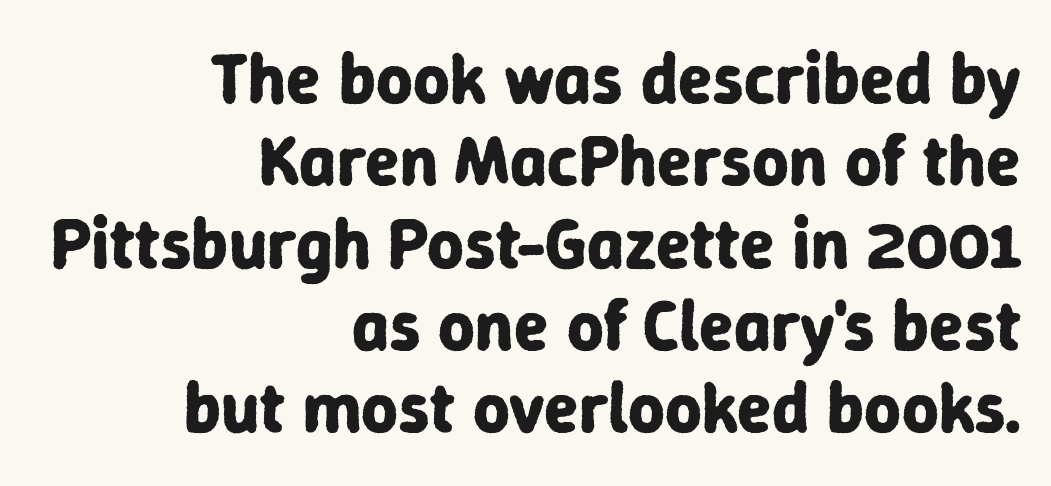
Weight: bold. In CSS terms this would be text-align: right. The rendering uses natural spacing where letterforms have individual widths. Nope, no serifs anywhere on these letters. Here the glyphs are tracked normally, forming tight word shapes. Ordinary non-slanted type is in use.
